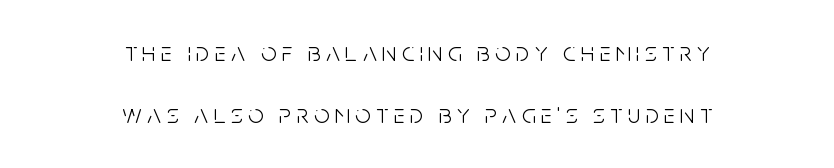
Q: Is the text bold? A: No.
Q: Is the text italic (slanted)? A: No, it is upright.
Q: Is the text underlined? A: No.
Q: How is the paragraph aligned? A: Centered.
Q: Is the spacing between letters normal or unusually wide? A: Unusually wide.
Q: Is the spacing between lines tight, normal or loose? A: Loose.
